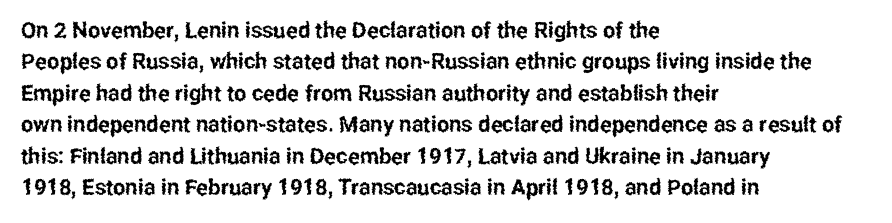
{"italic": "no", "underline": "no", "align": "left", "line_spacing": "normal", "line_spacing_ratio": 1.43, "letter_spacing": "normal", "letter_spacing_em": 0.0, "glyph_px": 22}
